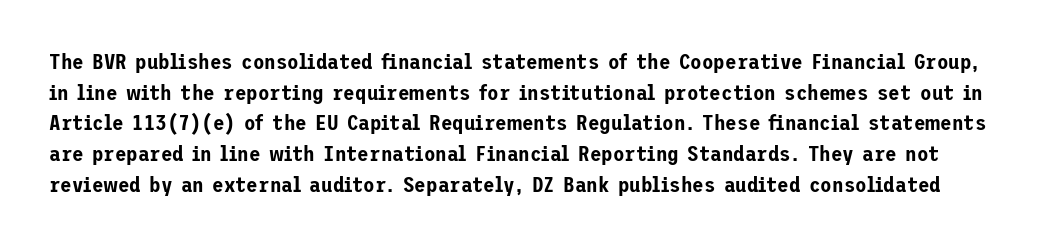
Q: Is the text italic (slanted)? A: No, it is upright.
Q: Is the text underlined? A: No.
Q: Is the spacing between letters normal or unusually wide? A: Normal.
Q: Is the spacing between lines tight, normal or loose? A: Normal.
